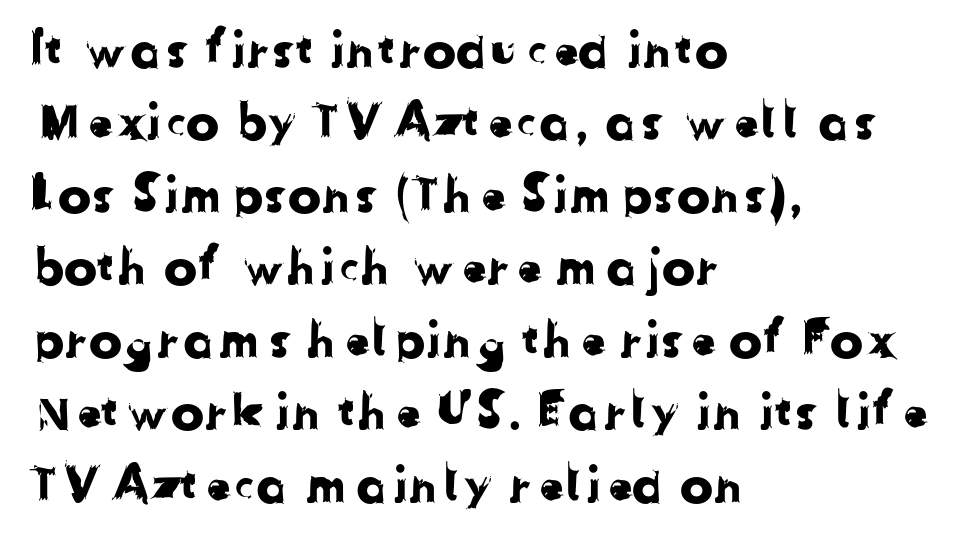
The image shows 50 px sans-serif type; set left-aligned, normal line spacing (1.45x), normal letter spacing, not underlined; low stroke contrast and a medium x-height.
